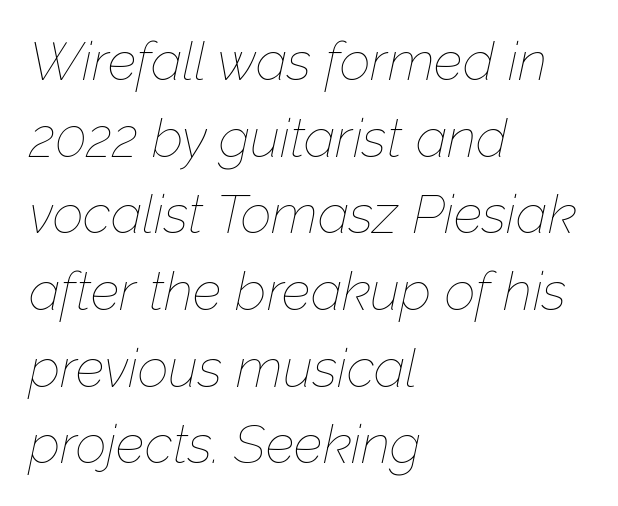
The image shows 54 px thin type, italic (leaning right); set left-aligned, normal line spacing (1.42x), normal letter spacing, not underlined; low stroke contrast and a medium x-height.
